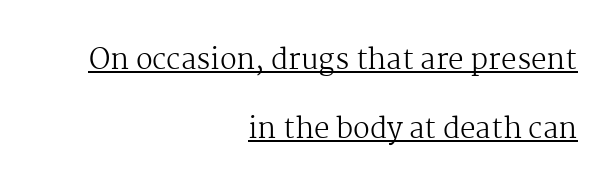
{"serif": "yes", "italic": "no", "bold": "no", "weight": "regular", "width": "normal", "stroke_contrast": "medium", "x_height": "medium", "monospaced": "no", "underline": "yes", "align": "right", "line_spacing": "loose", "line_spacing_ratio": 2.48, "letter_spacing": "normal", "letter_spacing_em": 0.0, "glyph_px": 28}
